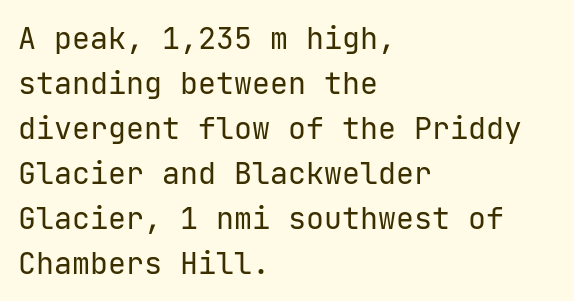
The image shows 30 px regular-weight sans-serif type, upright; set left-aligned, normal line spacing (1.5x), normal letter spacing, not underlined; low stroke contrast and a medium x-height.
